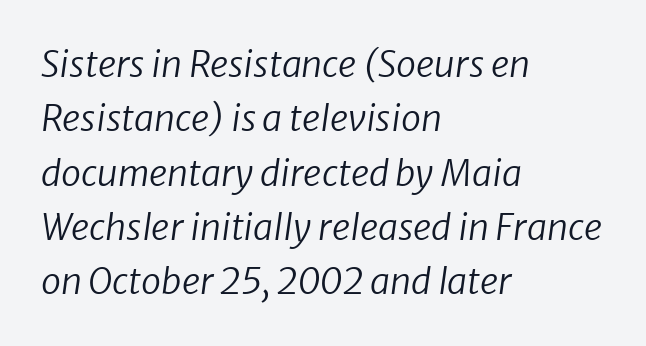
Q: Is the text bold? A: No.
Q: Is the text italic (slanted)? A: Yes, it leans right by about 8 degrees.
Q: Is the text underlined? A: No.
Q: How is the paragraph aligned? A: Left-aligned.
Q: Is the spacing between letters normal or unusually wide? A: Normal.
Q: Is the spacing between lines tight, normal or loose? A: Normal.
Q: Width (condensed, normal, or wide)? A: Normal.
Q: Stroke contrast? A: Low.
Q: x-height? A: Medium.
Q: Monospaced? A: No.
